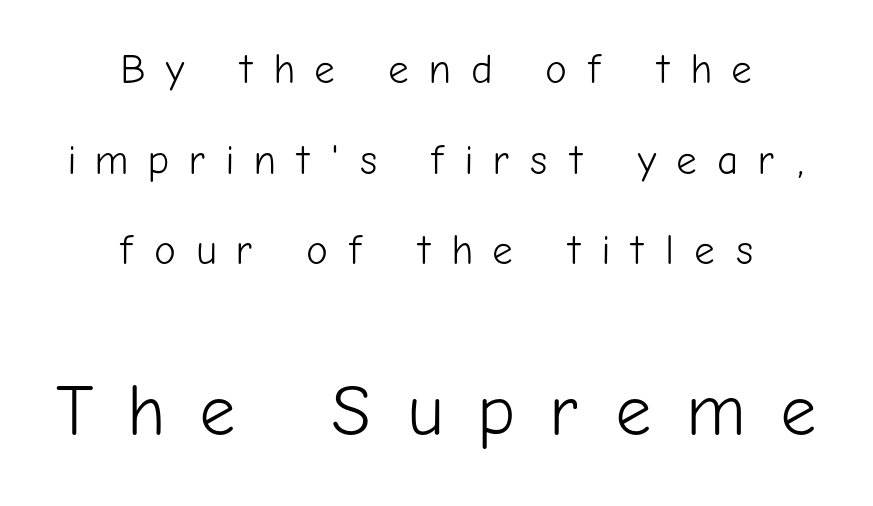
The axis of the letterforms is exactly vertical. No heavy texture on the line: the type isn't bold. Unmarked baselines from the first word to the last. Both edges are ragged and mirror each other, which tells us the setting is centered.
